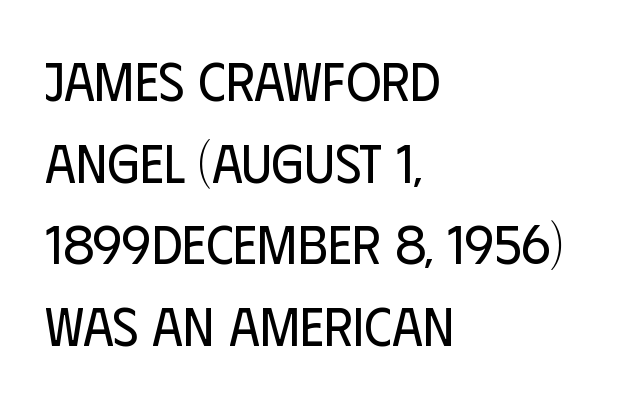
Q: Is the text bold? A: No.
Q: Is the text italic (slanted)? A: No, it is upright.
Q: Is the typeface a serif or a sans-serif typeface? A: Sans-serif.
Q: Is the text underlined? A: No.
Q: How is the paragraph aligned? A: Left-aligned.
Q: Is the spacing between letters normal or unusually wide? A: Normal.
Q: Is the spacing between lines tight, normal or loose? A: Normal.
Q: Width (condensed, normal, or wide)? A: Condensed.
Q: Stroke contrast? A: Low.
Q: x-height? A: Large.
Q: Monospaced? A: No.
